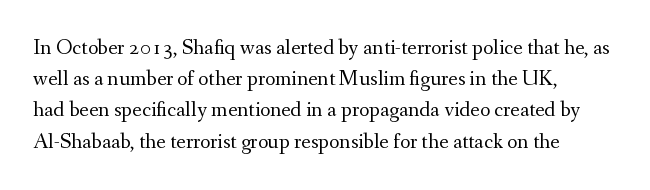
The image shows 22 px text type, upright; set left-aligned, normal line spacing (1.42x), normal letter spacing, not underlined.
